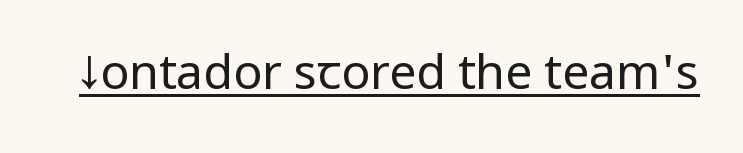
Q: Is the text bold? A: No.
Q: Is the text italic (slanted)? A: No, it is upright.
Q: Is the typeface a serif or a sans-serif typeface? A: Sans-serif.
Q: Is the text underlined? A: Yes.
Q: Is the spacing between letters normal or unusually wide? A: Normal.
Q: Width (condensed, normal, or wide)? A: Condensed.
Q: Stroke contrast? A: Low.
Q: x-height? A: Large.
Q: Monospaced? A: No.
